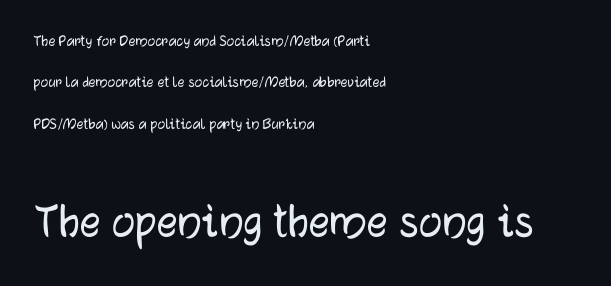
Q: Is the text italic (slanted)? A: No, it is upright.
Q: Is the typeface a serif or a sans-serif typeface? A: Sans-serif.
Q: Is the text underlined? A: No.
Q: How is the paragraph aligned? A: Left-aligned.
Q: Is the spacing between letters normal or unusually wide? A: Normal.
Q: Is the spacing between lines tight, normal or loose? A: Loose.
Q: Which block of text is set in a larger size, the first (top) or the second (bottom)? A: The second (bottom) one.
Q: Width (condensed, normal, or wide)? A: Normal.
Q: Stroke contrast? A: Low.
Q: x-height? A: Medium.
Q: Monospaced? A: No.
